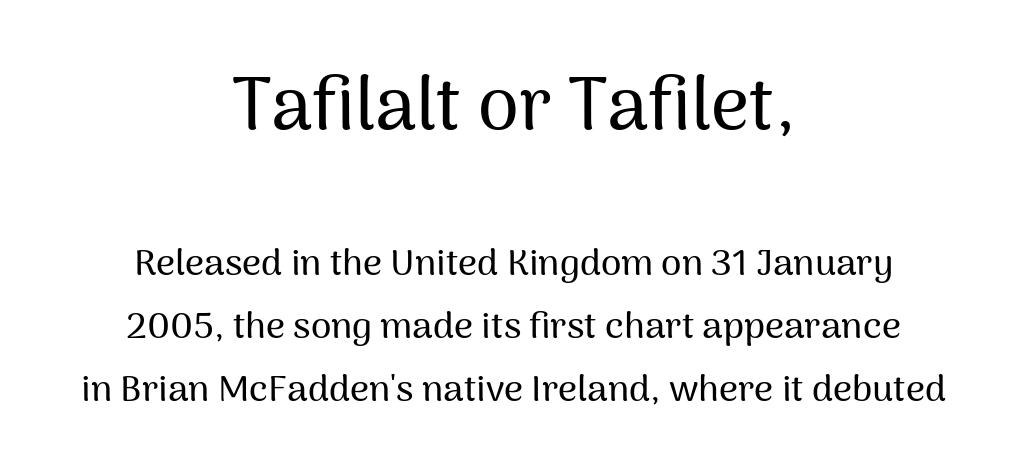
The image shows 74 px sans-serif type, upright; set centered, line spacing 1.71x, normal letter spacing, not underlined; the first (top) block is 2.0x larger; medium stroke contrast and a medium x-height.
